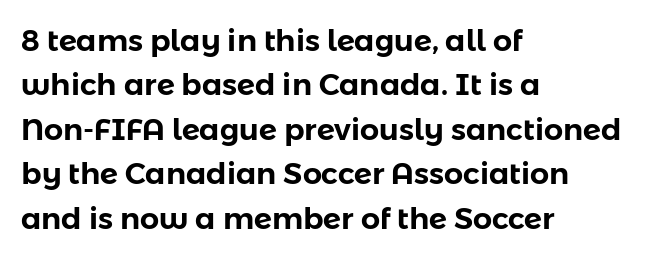
Each letter's strokes conclude bluntly, with no projecting serifs. The letters sit at their default tracking, neither squeezed nor spread. The paragraph shown leans on its left margin. Quick note: underline off.
